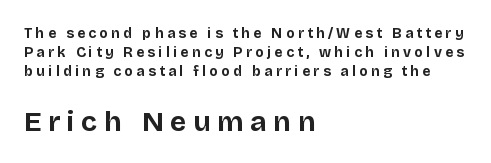
Casual observation: everything's shoved over to the left. Honestly, the letter spacing is so wide it's the main thing you notice. A sans-serif font was chosen for this passage. Larger block? The one below; the one above is distinctly smaller. The passage shown is emphatically bold.
